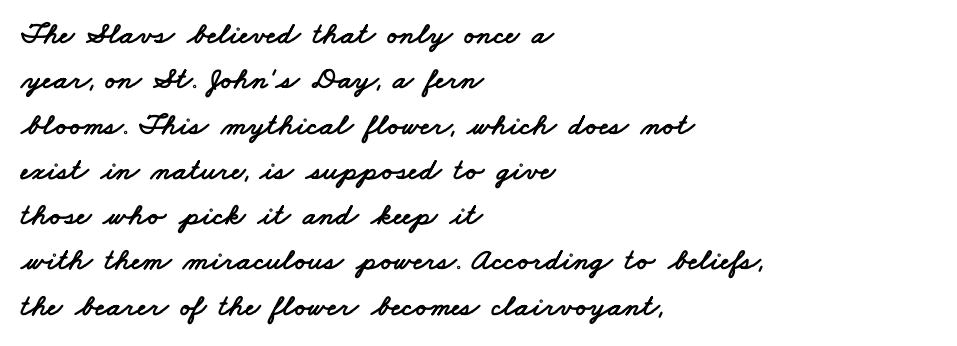
Nope, no serifs anywhere on these letters. Character widths vary here, with narrow letters taking less room than wide ones. Default kerning and tracking; the words read as compact shapes. The area under the type is left untouched. Horizontal alignment here is leftward, the default for most running prose. The block of text has a typical density, with ordinary space between rows.
